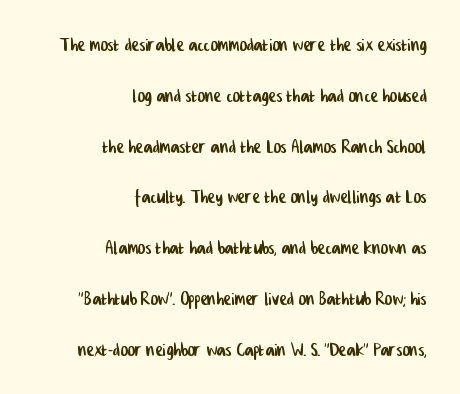
{"underline": "no", "align": "right", "line_spacing": "loose", "line_spacing_ratio": 2.21, "letter_spacing": "normal", "letter_spacing_em": 0.0, "glyph_px": 23}
